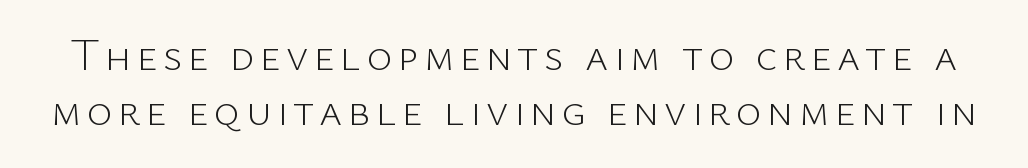
The image shows 44 px light sans-serif type, upright; set normal line spacing (1.26x), not underlined; low stroke contrast and a medium x-height.
